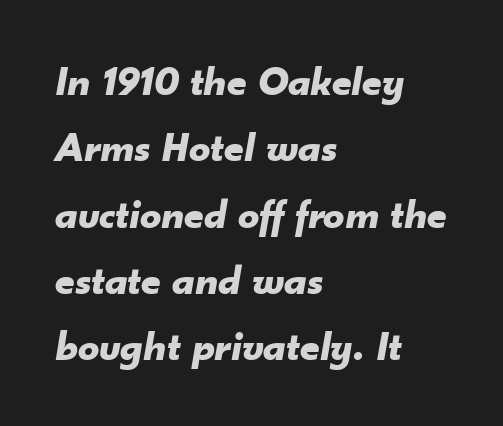
{"italic": "yes", "lean": "right", "slant_degrees": 10, "bold": "yes", "weight": "bold", "width": "normal", "stroke_contrast": "low", "x_height": "small", "monospaced": "no", "underline": "no", "align": "left", "line_spacing": "normal", "line_spacing_ratio": 1.58, "letter_spacing": "normal", "letter_spacing_em": 0.0, "glyph_px": 42}
